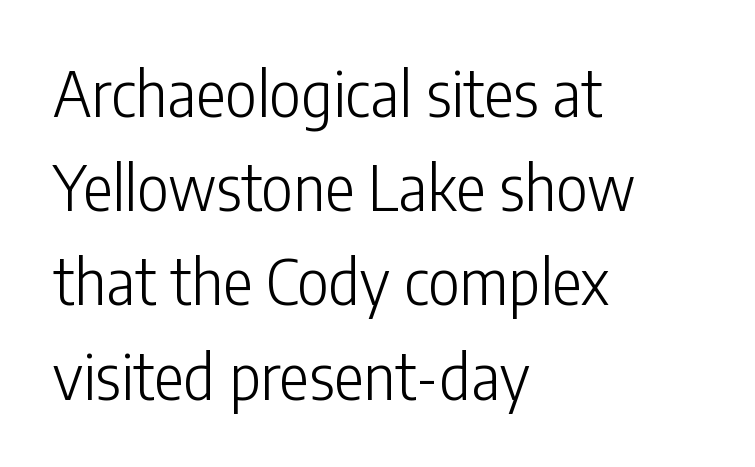
Q: Is the text bold? A: No.
Q: Is the text italic (slanted)? A: No, it is upright.
Q: Is the typeface a serif or a sans-serif typeface? A: Sans-serif.
Q: Is the text underlined? A: No.
Q: How is the paragraph aligned? A: Left-aligned.
Q: Is the spacing between letters normal or unusually wide? A: Normal.
Q: Is the spacing between lines tight, normal or loose? A: Normal.
Q: Width (condensed, normal, or wide)? A: Condensed.
Q: Stroke contrast? A: Low.
Q: x-height? A: Medium.
Q: Monospaced? A: No.
